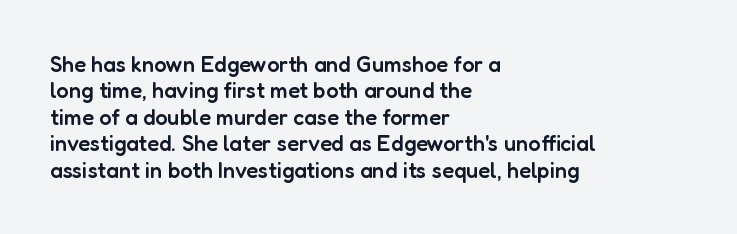
Q: Is the text bold? A: Semi-bold.
Q: Is the text italic (slanted)? A: No, it is upright.
Q: Is the text underlined? A: No.
Q: How is the paragraph aligned? A: Left-aligned.
Q: Is the spacing between letters normal or unusually wide? A: Normal.
